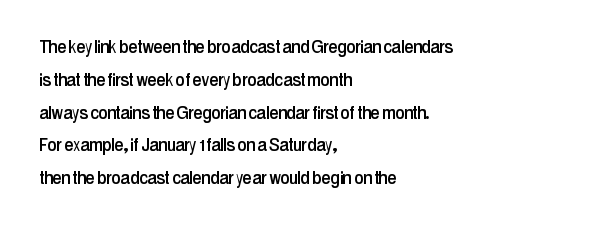
Whoever set this chose a conventional vertical rhythm. Quick note: not italic, upright. Only glyphs here, with clear space below each row. The horizontal fit of the characters is conventional and even. Notice how the passage keeps a crisp vertical edge on the left only.
